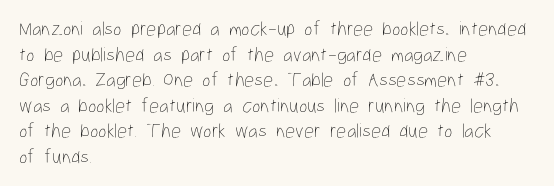
Q: Is the text bold? A: No.
Q: Is the text italic (slanted)? A: No, it is upright.
Q: Is the text underlined? A: No.
Q: How is the paragraph aligned? A: Left-aligned.
Q: Is the spacing between letters normal or unusually wide? A: Normal.
Q: Is the spacing between lines tight, normal or loose? A: Normal.
